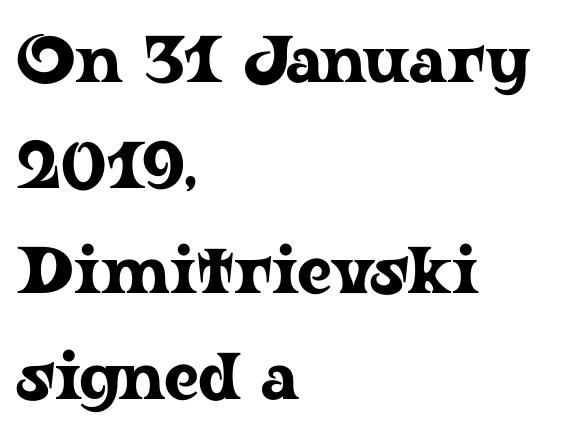
Serif or sans? Serif — the stroke terminals have little feet. The passage shown stacks its lines at a standard gap. Type without underlining. The letters sit at their default tracking, neither squeezed nor spread. Compared with a centered layout, this one pins lines to the left instead.
